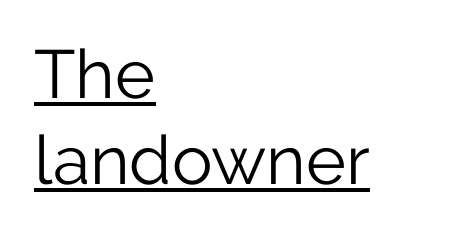
{"serif": "no", "italic": "no", "bold": "no", "weight": "light", "width": "normal", "stroke_contrast": "low", "x_height": "medium", "monospaced": "no", "underline": "yes", "align": "left", "line_spacing": "normal", "line_spacing_ratio": 1.26, "letter_spacing": "normal", "letter_spacing_em": 0.0, "glyph_px": 68}
